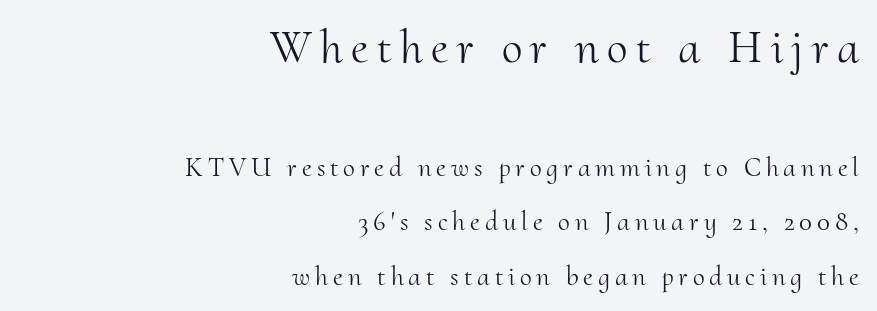
The image shows 47 px light serif type, upright; set right-aligned, loose line spacing (2.02x), not underlined; the first (top) block is 1.74x larger; medium stroke contrast and a small x-height.
